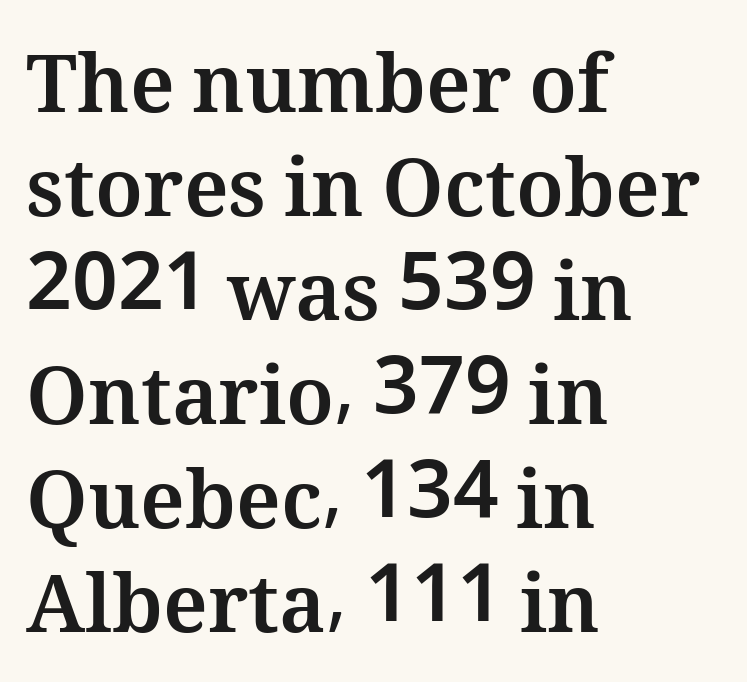
The image shows 80 px bold type, upright; set left-aligned, normal line spacing (1.3x), normal letter spacing, not underlined; medium stroke contrast and a medium x-height.
